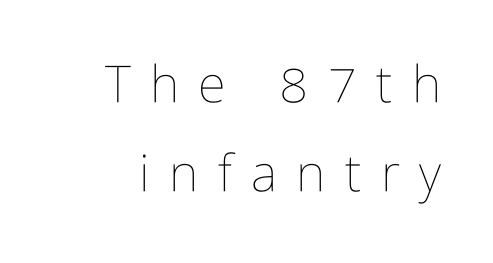
Q: Is the text bold? A: No.
Q: Is the text italic (slanted)? A: No, it is upright.
Q: Is the text underlined? A: No.
Q: Is the spacing between letters normal or unusually wide? A: Unusually wide.
Q: Width (condensed, normal, or wide)? A: Condensed.
Q: Stroke contrast? A: Low.
Q: x-height? A: Medium.
Q: Monospaced? A: No.
